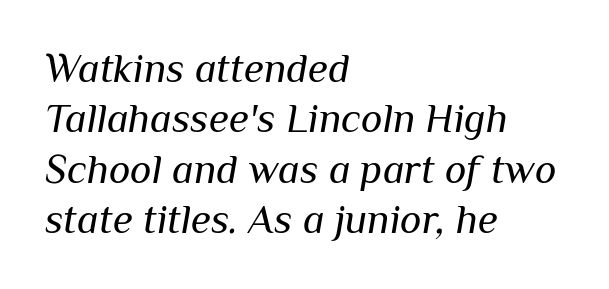
{"italic": "yes", "lean": "right", "slant_degrees": 10, "bold": "no", "weight": "regular", "width": "normal", "stroke_contrast": "medium", "x_height": "medium", "monospaced": "no", "underline": "no", "align": "left", "line_spacing_ratio": 1.23, "letter_spacing": "normal", "letter_spacing_em": 0.0, "glyph_px": 41}
